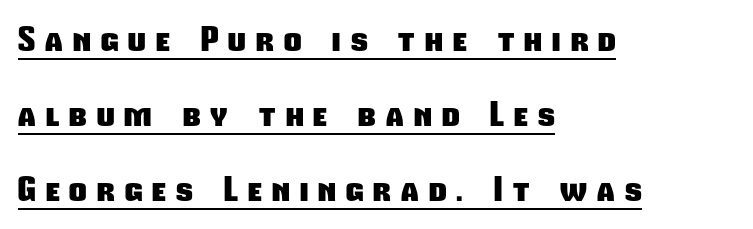
Check the space under the baseline: a stroke is drawn there. Spacing verdict: proportional, widths tailored to each character. Are there feet on the stems? There aren't — it's a sans. The characters look thick and weighty, a clear bold. The block of text is sparse from top to bottom, with ample space between rows. Each word looks stretched out because of the extra space between its letters.
